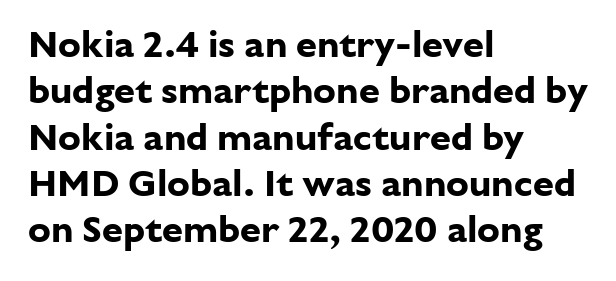
The image shows 38 px bold sans-serif type, upright; set left-aligned, line spacing 1.22x, normal letter spacing, not underlined; low stroke contrast and a medium x-height.
